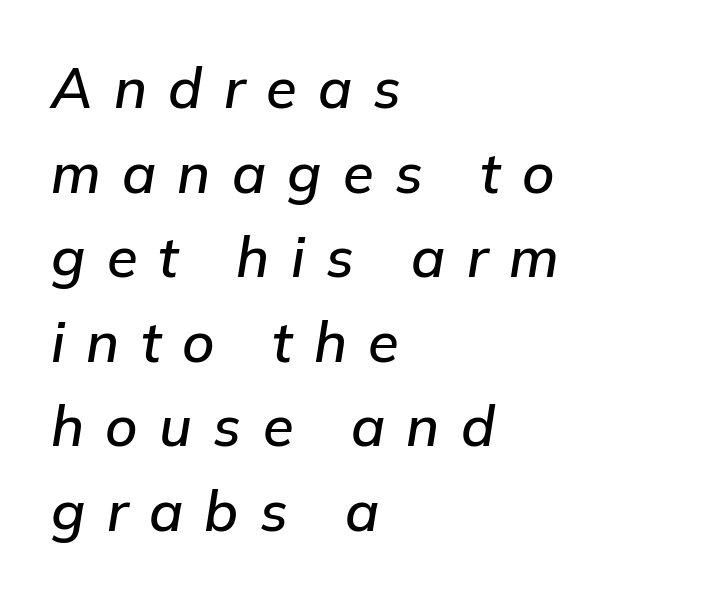
The image shows 56 px text type, italic (leaning right); set left-aligned, normal line spacing (1.51x), unusually wide letter spacing (+0.38 em), not underlined; low stroke contrast and a medium x-height.
